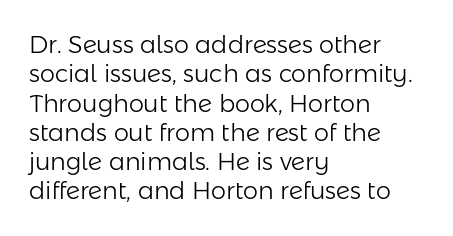
The image shows 24 px text type, upright; set left-aligned, line spacing 1.22x, normal letter spacing, not underlined.
